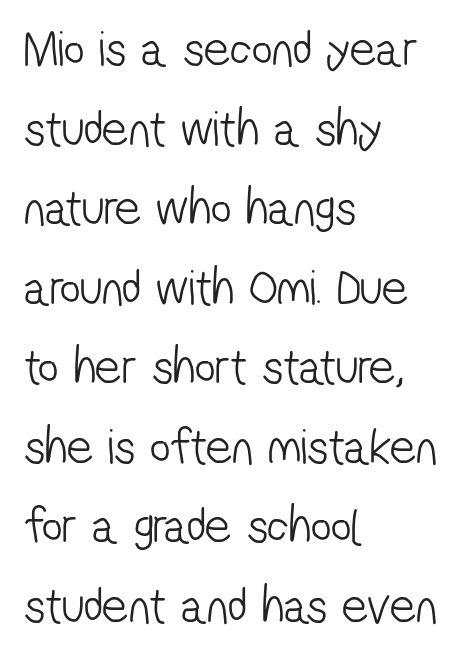
Summary of weight: not heavy and not bold. Tracking value appears to be zero — textbook default spacing. Are there feet on the stems? There aren't — it's a sans. Is this a fixed-width face? No — the glyphs have proportional, varying widths.
